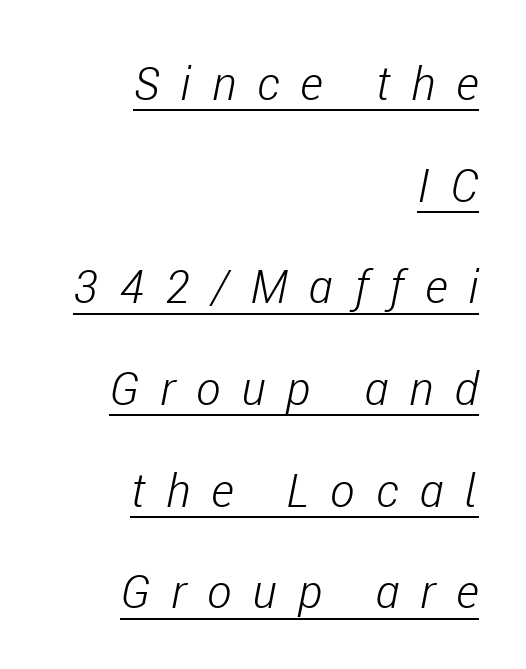
The gaps between neighbouring characters are conspicuously large. The passage shown is typed in a proportional face where columns would drift. A typesetter would call this leading open, well beyond the default. The rendering anchors every line to the right-hand side. If you drew a line through each stem, it would be angled.
